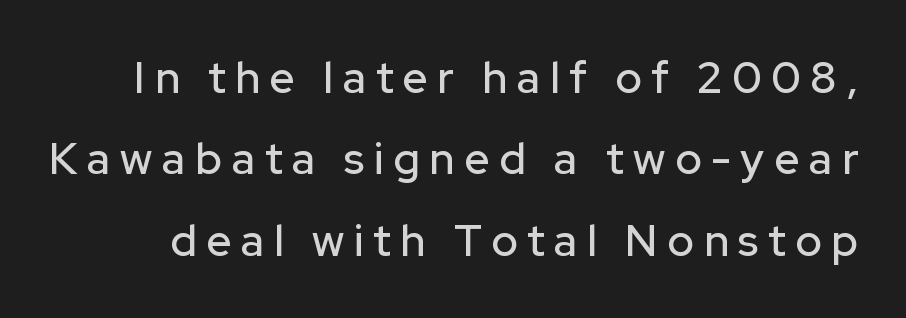
{"serif": "no", "italic": "no", "width": "normal", "stroke_contrast": "low", "x_height": "medium", "monospaced": "no", "underline": "no", "line_spacing_ratio": 1.85, "letter_spacing": "wide", "letter_spacing_em": 0.22, "glyph_px": 44}
